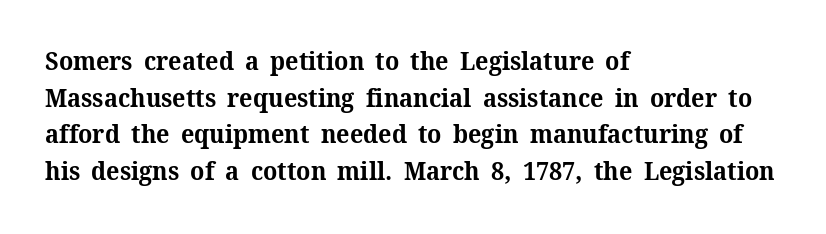
{"italic": "no", "bold": "yes", "underline": "no", "align": "left", "line_spacing": "normal", "line_spacing_ratio": 1.47, "letter_spacing": "normal", "letter_spacing_em": 0.0, "glyph_px": 25}
